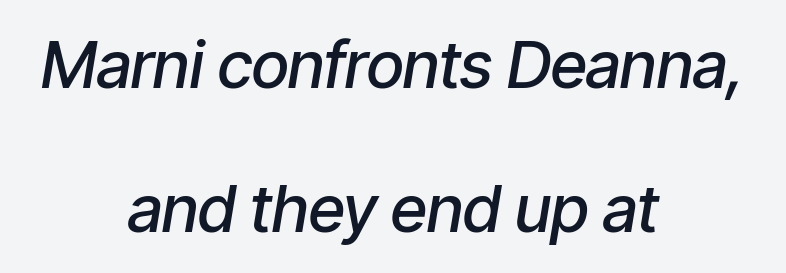
{"italic": "yes", "lean": "right", "slant_degrees": 9, "bold": "semi", "weight": "semibold", "width": "condensed", "stroke_contrast": "low", "x_height": "medium", "monospaced": "no", "underline": "no", "align": "center", "line_spacing": "loose", "line_spacing_ratio": 2.21, "letter_spacing": "normal", "letter_spacing_em": 0.0, "glyph_px": 65}
